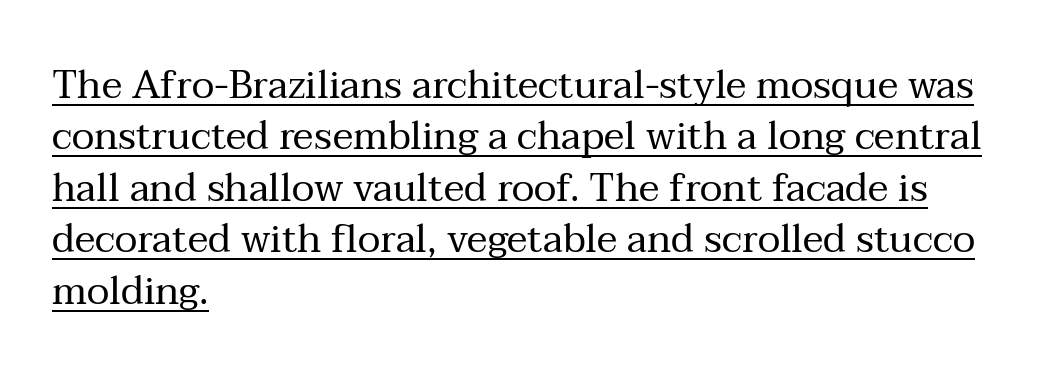
A serif font was chosen for this passage. The lettering is marked with a stroke running underneath it. Which margin do the lines hug? The left one — the right edge is uneven. The font's upright variant was chosen for this text.
